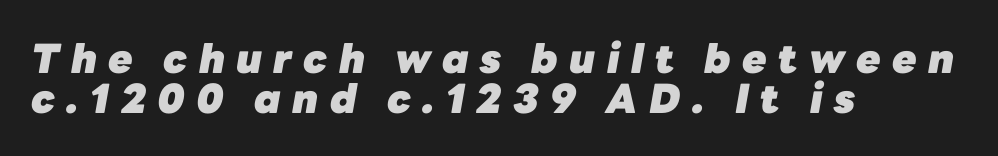
The image shows 40 px heavy type, italic (leaning right); set left-aligned, tight line spacing (1.01x), unusually wide letter spacing (+0.28 em), not underlined; low stroke contrast and a medium x-height.
